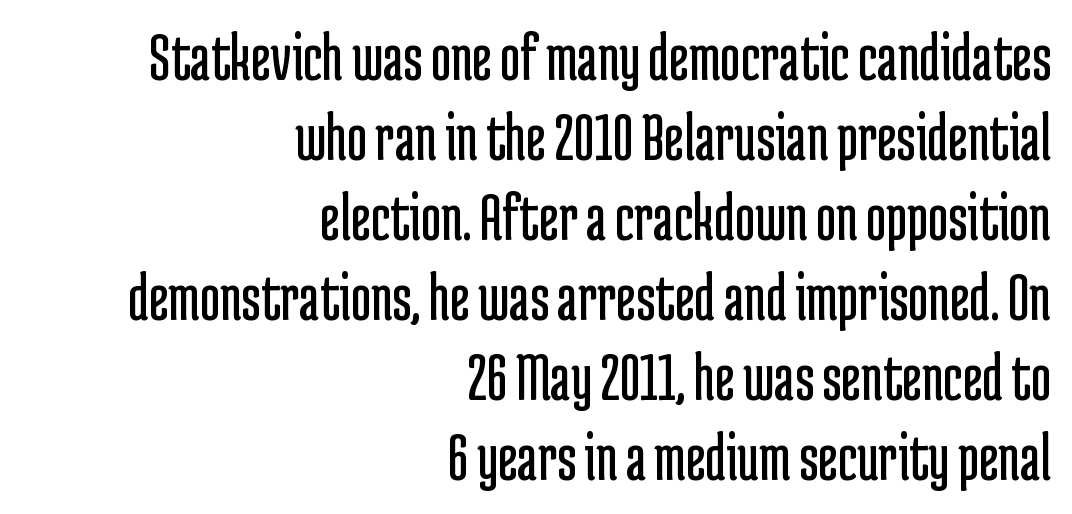
Q: Is the text bold? A: No.
Q: Is the text italic (slanted)? A: No, it is upright.
Q: Is the typeface a serif or a sans-serif typeface? A: Sans-serif.
Q: Is the text underlined? A: No.
Q: How is the paragraph aligned? A: Right-aligned.
Q: Is the spacing between letters normal or unusually wide? A: Normal.
Q: Width (condensed, normal, or wide)? A: Condensed.
Q: Stroke contrast? A: Low.
Q: x-height? A: Medium.
Q: Monospaced? A: No.
